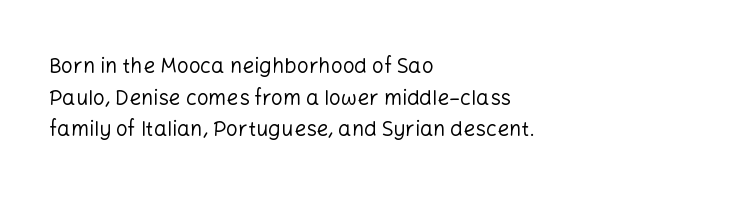
Q: Is the text bold? A: No.
Q: Is the text italic (slanted)? A: No, it is upright.
Q: Is the text underlined? A: No.
Q: How is the paragraph aligned? A: Left-aligned.
Q: Is the spacing between letters normal or unusually wide? A: Normal.
Q: Is the spacing between lines tight, normal or loose? A: Normal.
